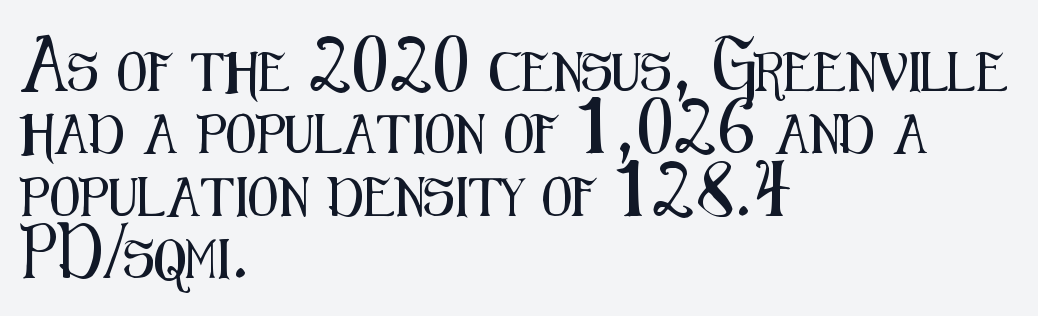
The image shows 39 px condensed type, upright; set left-aligned, normal line spacing (1.6x), normal letter spacing, not underlined; medium stroke contrast and a medium x-height.
